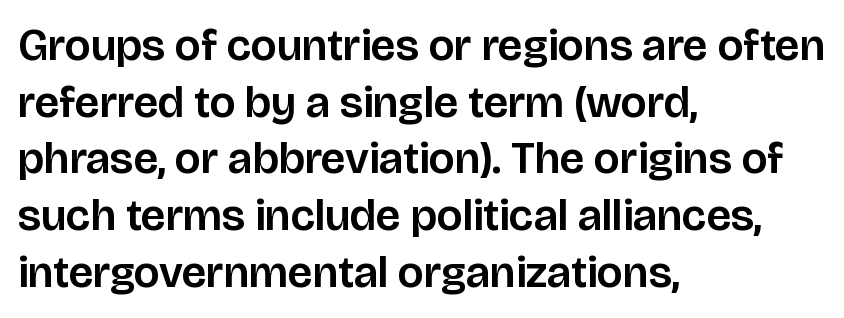
The image shows 45 px sans-serif type, upright; set left-aligned, normal line spacing (1.26x), normal letter spacing, not underlined; low stroke contrast and a large x-height.
